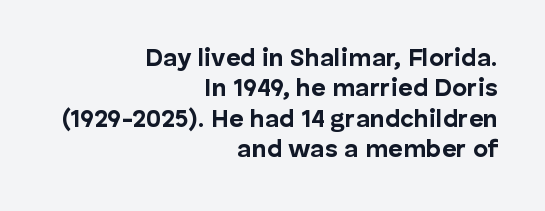
{"italic": "no", "bold": "yes", "underline": "no", "align": "right", "line_spacing_ratio": 1.22, "letter_spacing": "normal", "letter_spacing_em": 0.0, "glyph_px": 25}
